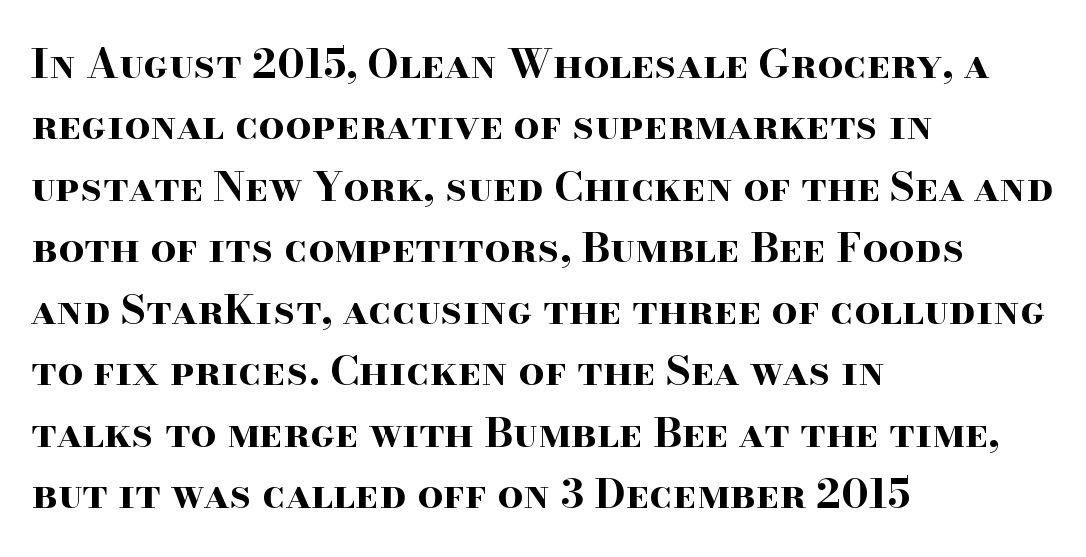
{"serif": "yes", "italic": "no", "bold": "yes", "weight": "bold", "width": "wide", "stroke_contrast": "high", "x_height": "small", "monospaced": "no", "underline": "no", "align": "left", "line_spacing": "normal", "line_spacing_ratio": 1.5, "letter_spacing": "normal", "letter_spacing_em": 0.0, "glyph_px": 41}
